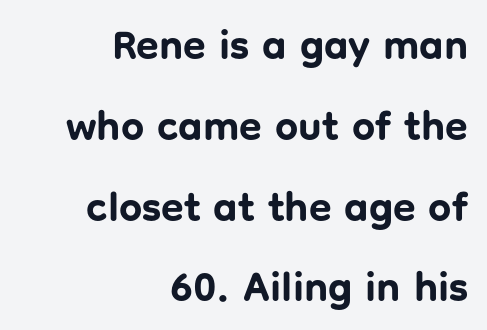
{"serif": "no", "italic": "no", "bold": "yes", "weight": "bold", "width": "normal", "stroke_contrast": "low", "x_height": "medium", "monospaced": "no", "underline": "no", "align": "right", "line_spacing": "loose", "line_spacing_ratio": 1.97, "letter_spacing": "normal", "letter_spacing_em": 0.0, "glyph_px": 41}
